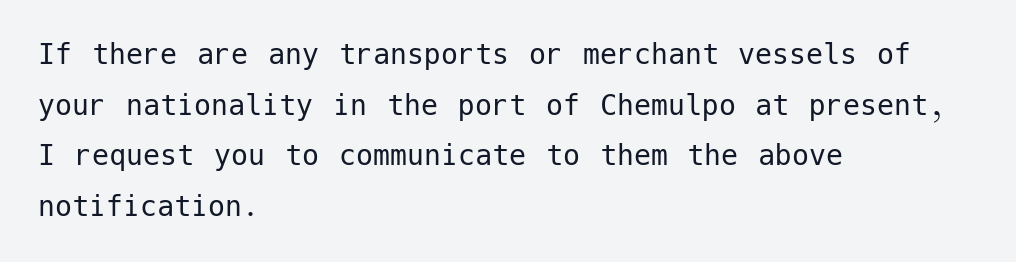
{"serif": "no", "italic": "no", "bold": "no", "weight": "regular", "width": "normal", "stroke_contrast": "low", "x_height": "medium", "underline": "no", "align": "left", "line_spacing": "normal", "line_spacing_ratio": 1.49, "letter_spacing": "normal", "letter_spacing_em": 0.0, "glyph_px": 34}
